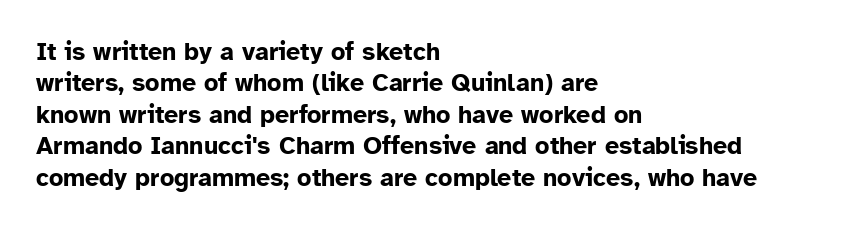
Q: Is the text bold? A: Yes.
Q: Is the text italic (slanted)? A: No, it is upright.
Q: Is the text underlined? A: No.
Q: How is the paragraph aligned? A: Left-aligned.
Q: Is the spacing between letters normal or unusually wide? A: Normal.
Q: Is the spacing between lines tight, normal or loose? A: Normal.
